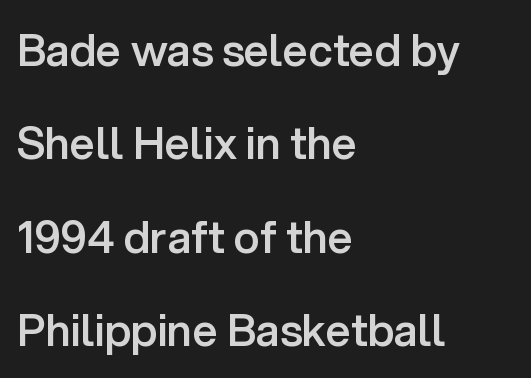
The image shows 44 px semibold sans-serif type, upright; set left-aligned, loose line spacing (2.12x), normal letter spacing, not underlined; low stroke contrast and a medium x-height.
